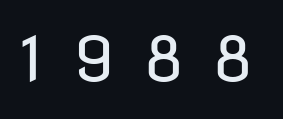
A sans-serif font was chosen for this passage. Stem width sits at or under what a default text font uses. The lettering holds an erect, upright posture throughout. Someone cranked the tracking dial way up on this one. This sample has the flowing, uneven cadence of proportional lettering.
